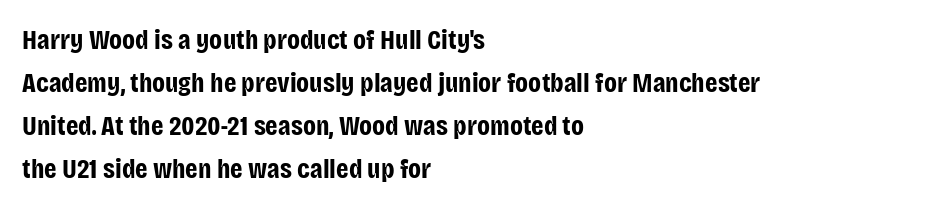
{"serif": "no", "italic": "no", "bold": "yes", "weight": "bold", "width": "condensed", "stroke_contrast": "low", "x_height": "large", "monospaced": "no", "underline": "no", "align": "left", "line_spacing": "normal", "line_spacing_ratio": 1.54, "letter_spacing": "normal", "letter_spacing_em": 0.0, "glyph_px": 28}
